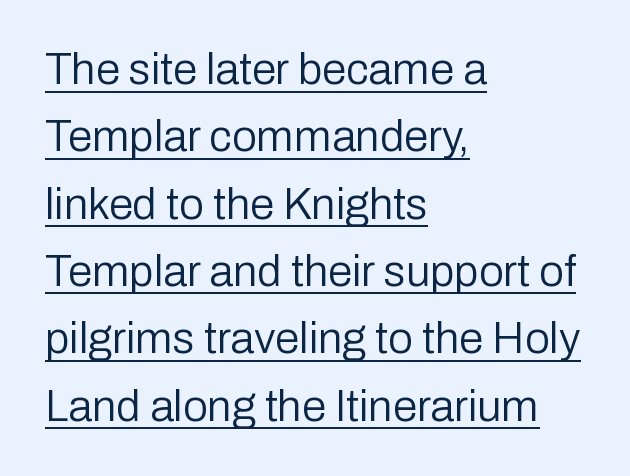
{"serif": "no", "italic": "no", "bold": "no", "weight": "regular", "width": "normal", "stroke_contrast": "low", "x_height": "medium", "monospaced": "no", "underline": "yes", "align": "left", "line_spacing": "normal", "line_spacing_ratio": 1.53, "letter_spacing": "normal", "letter_spacing_em": 0.0, "glyph_px": 44}
